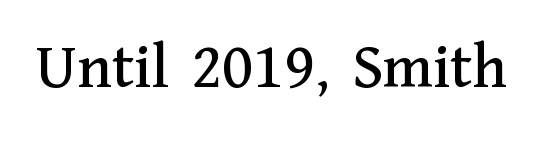
The image shows 65 px serif type, upright; set normal letter spacing, not underlined; medium stroke contrast and a medium x-height.
